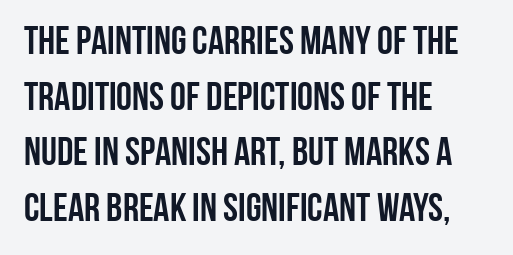
Each new line begins a customary step beneath the previous one. Every row of glyphs begins at an identical x-position on the left. To sum up the face: it is a sans, with no serifs. Varying glyph widths throughout — classic text-font behaviour. Has an underline been added? It has not. Ascenders rise straight up at ninety degrees.
